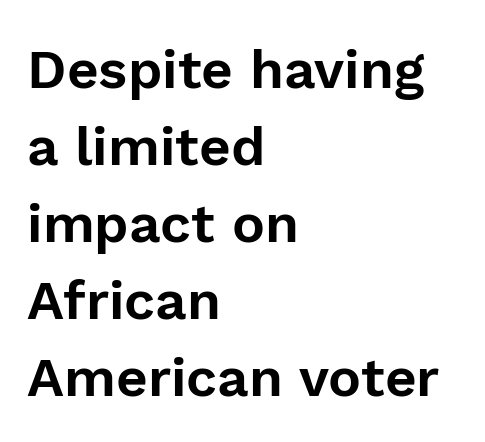
What's the leading like? Ordinary, nothing unusual. The letters advance in unequal steps, a hallmark of proportional type. The characters display no serif detailing; their extremities are plain. It's the straight-up-and-down kind of type. Glance below the letters and you will spot only blank space.
